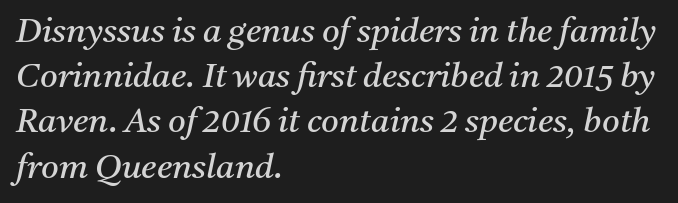
The image shows 34 px regular-weight serif type, italic (leaning right); set left-aligned, normal line spacing (1.33x), normal letter spacing, not underlined; medium stroke contrast and a medium x-height.
